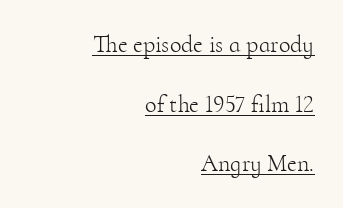
{"italic": "no", "bold": "no", "underline": "yes", "align": "right", "line_spacing": "loose", "line_spacing_ratio": 2.48, "letter_spacing": "normal", "letter_spacing_em": 0.0, "glyph_px": 24}
